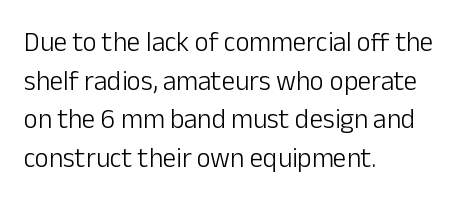
Q: Is the text bold? A: No.
Q: Is the text italic (slanted)? A: No, it is upright.
Q: Is the text underlined? A: No.
Q: How is the paragraph aligned? A: Left-aligned.
Q: Is the spacing between letters normal or unusually wide? A: Normal.
Q: Is the spacing between lines tight, normal or loose? A: Normal.
